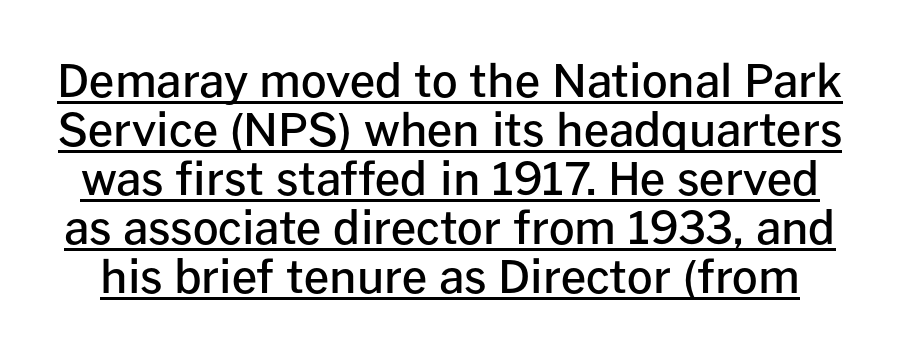
Q: Is the text bold? A: Semi-bold.
Q: Is the text italic (slanted)? A: No, it is upright.
Q: Is the typeface a serif or a sans-serif typeface? A: Sans-serif.
Q: Is the text underlined? A: Yes.
Q: Is the spacing between letters normal or unusually wide? A: Normal.
Q: Is the spacing between lines tight, normal or loose? A: Tight.
Q: Width (condensed, normal, or wide)? A: Normal.
Q: Stroke contrast? A: Low.
Q: x-height? A: Medium.
Q: Monospaced? A: No.
